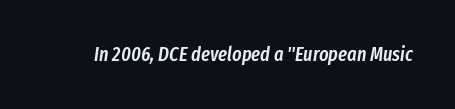
Q: Is the text bold? A: Semi-bold.
Q: Is the text italic (slanted)? A: Yes, it leans right by about 8 degrees.
Q: Is the text underlined? A: No.
Q: Is the spacing between letters normal or unusually wide? A: Normal.
